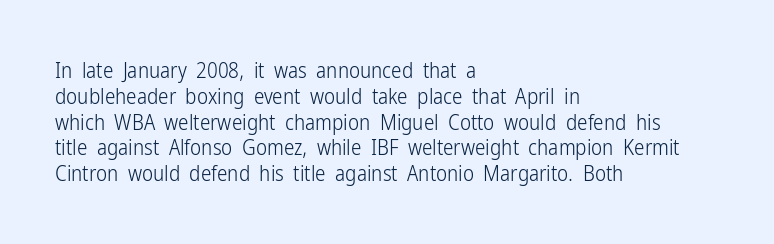
Visually the block forms a straight wall on the left and a jagged coastline on the right. This sample uses plain, unmodified letter spacing. The face looks like a standard text weight, possibly lighter. Check under the words: just untouched page. Does the lettering tilt? It doesn't — this is upright.
